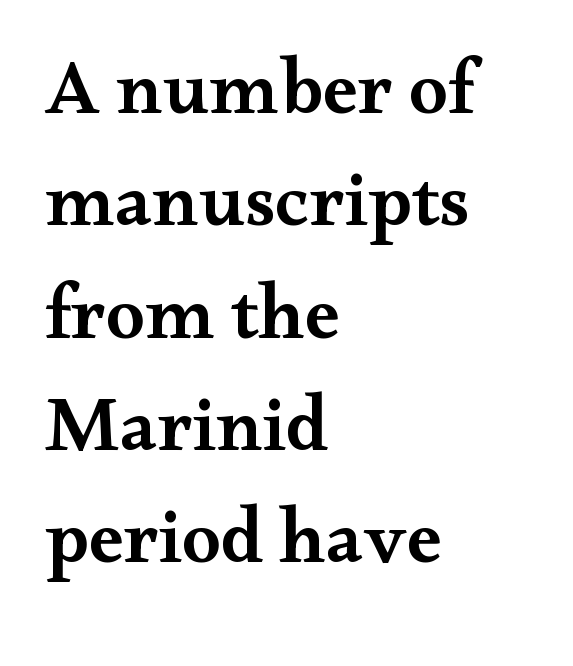
The image shows 78 px semibold, wide serif type, upright; set left-aligned, normal line spacing (1.44x), normal letter spacing, not underlined; medium stroke contrast and a small x-height.
